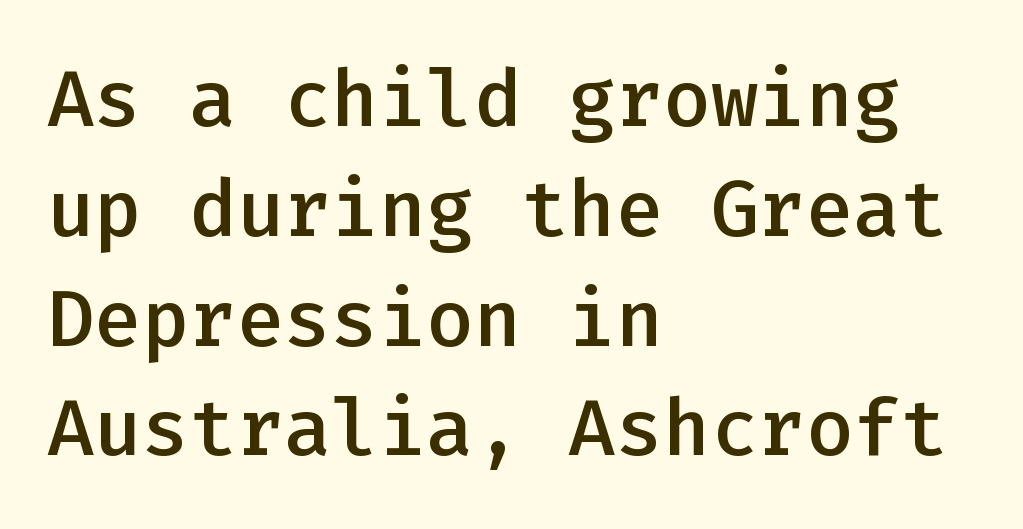
{"serif": "no", "italic": "no", "bold": "semi", "weight": "semibold", "width": "normal", "stroke_contrast": "low", "x_height": "medium", "monospaced": "yes", "underline": "no", "align": "left", "line_spacing": "normal", "line_spacing_ratio": 1.39, "letter_spacing": "normal", "letter_spacing_em": 0.0, "glyph_px": 79}
